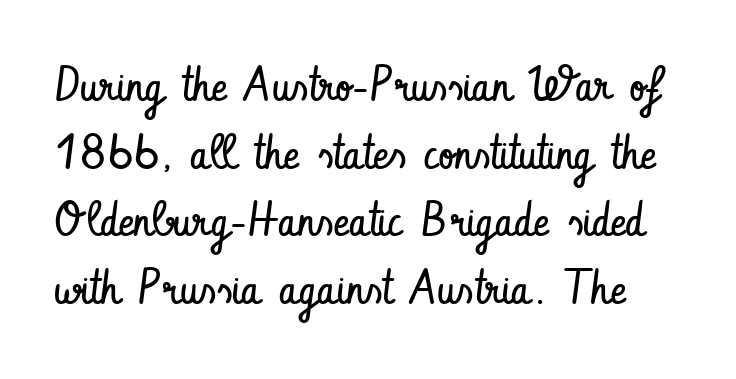
{"serif": "no", "italic": "no", "bold": "no", "weight": "regular", "width": "condensed", "stroke_contrast": "low", "x_height": "small", "monospaced": "no", "underline": "no", "line_spacing": "normal", "line_spacing_ratio": 1.41, "letter_spacing": "normal", "letter_spacing_em": 0.0, "glyph_px": 48}
